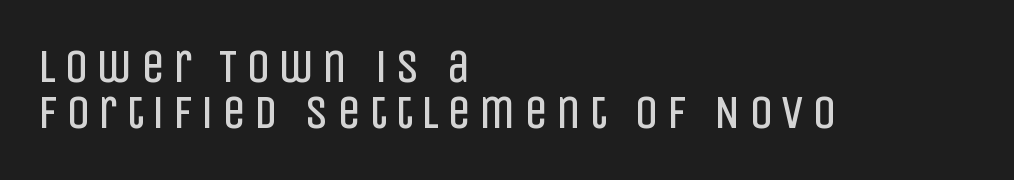
The image shows 47 px regular-weight, condensed sans-serif type, upright; set left-aligned, tight line spacing (0.98x), not underlined; low stroke contrast and a large x-height.
